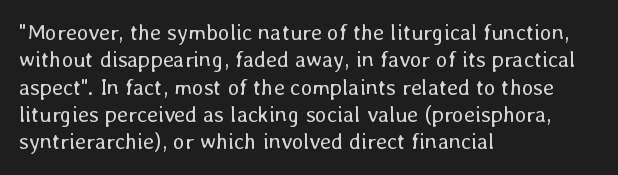
Rendered with straight, roman letterforms. Weight: not bold — regular or lighter. Words appear dense and cohesive because spacing is normal. Horizontal alignment here is leftward, the default for most running prose. A clean baseline with only descenders dipping below it.
